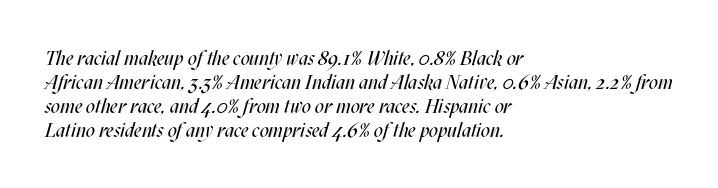
{"italic": "yes", "lean": "right", "slant_degrees": 17, "bold": "no", "underline": "no", "align": "left", "line_spacing_ratio": 1.2, "letter_spacing": "normal", "letter_spacing_em": 0.0, "glyph_px": 20}
